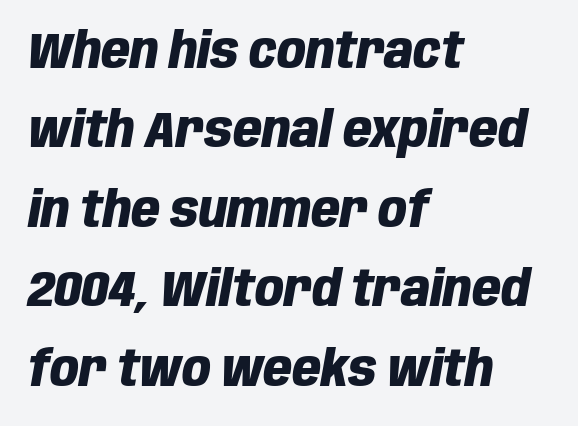
The face used here is proportionally spaced, like ordinary book or web type. Leftover space on each line is placed entirely after the last word. The gaps between neighbouring characters are ordinary and unremarkable. Vertically, the passage feels balanced, rows spaced as you'd expect. These lines were composed using italics.
